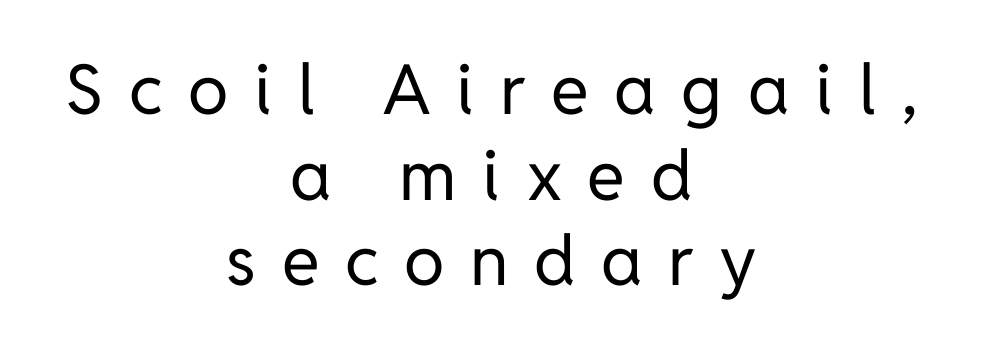
Students, note that the glyphs here are deliberately spaced far apart. Teacher's note: observe the equal gaps on both sides — that is centered alignment. The area under the type is left untouched. The strokes carry an ordinary text weight at most.
